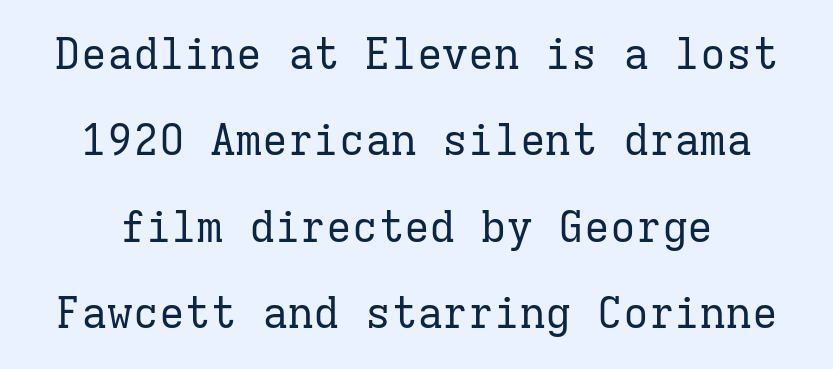
Q: Is the text bold? A: No.
Q: Is the text italic (slanted)? A: No, it is upright.
Q: Is the typeface a serif or a sans-serif typeface? A: Serif.
Q: Is the text underlined? A: No.
Q: Is the spacing between letters normal or unusually wide? A: Normal.
Q: Is the spacing between lines tight, normal or loose? A: Loose.
Q: Width (condensed, normal, or wide)? A: Normal.
Q: Stroke contrast? A: Low.
Q: x-height? A: Medium.
Q: Monospaced? A: Yes.
